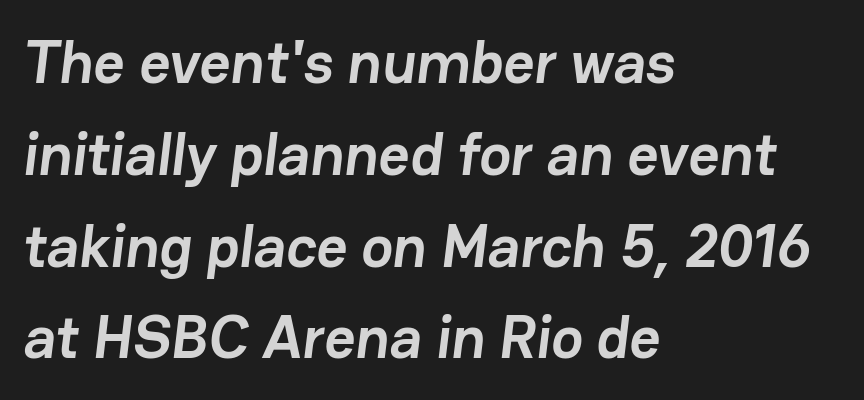
The image shows 60 px semibold sans-serif type; set left-aligned, normal line spacing (1.53x), normal letter spacing, not underlined; low stroke contrast and a medium x-height.
